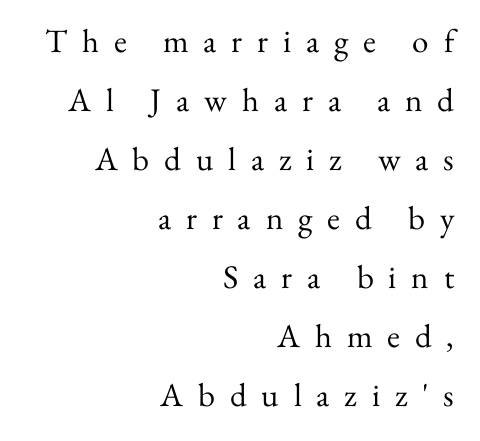
{"serif": "yes", "italic": "no", "bold": "no", "weight": "regular", "width": "normal", "stroke_contrast": "medium", "x_height": "small", "monospaced": "no", "underline": "no", "align": "right", "line_spacing_ratio": 1.79, "letter_spacing": "wide", "letter_spacing_em": 0.45, "glyph_px": 33}
